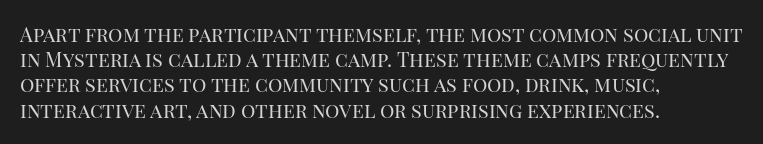
{"italic": "no", "bold": "no", "underline": "no", "align": "left", "line_spacing": "normal", "line_spacing_ratio": 1.26, "letter_spacing": "normal", "letter_spacing_em": 0.0, "glyph_px": 20}
